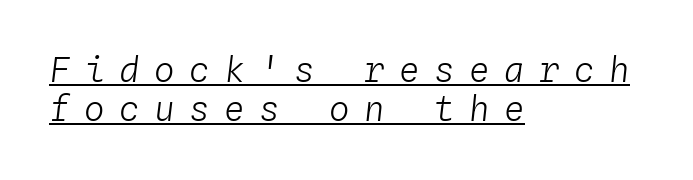
The image shows 34 px light type, italic (leaning right), monospaced; set left-aligned, tight line spacing (1.15x), unusually wide letter spacing (+0.43 em), underlined; low stroke contrast and a medium x-height.
